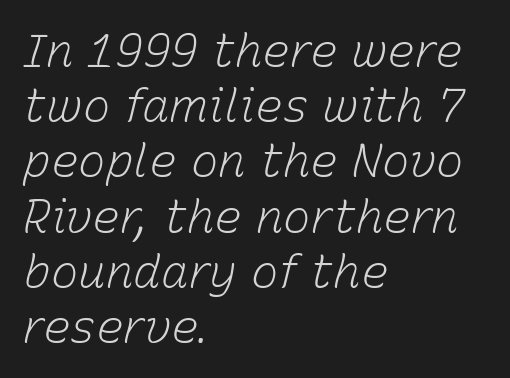
Q: Is the text bold? A: No.
Q: Is the text italic (slanted)? A: Yes, it leans right by about 15 degrees.
Q: Is the text underlined? A: No.
Q: How is the paragraph aligned? A: Left-aligned.
Q: Is the spacing between letters normal or unusually wide? A: Normal.
Q: Width (condensed, normal, or wide)? A: Normal.
Q: Stroke contrast? A: Low.
Q: x-height? A: Medium.
Q: Monospaced? A: No.
